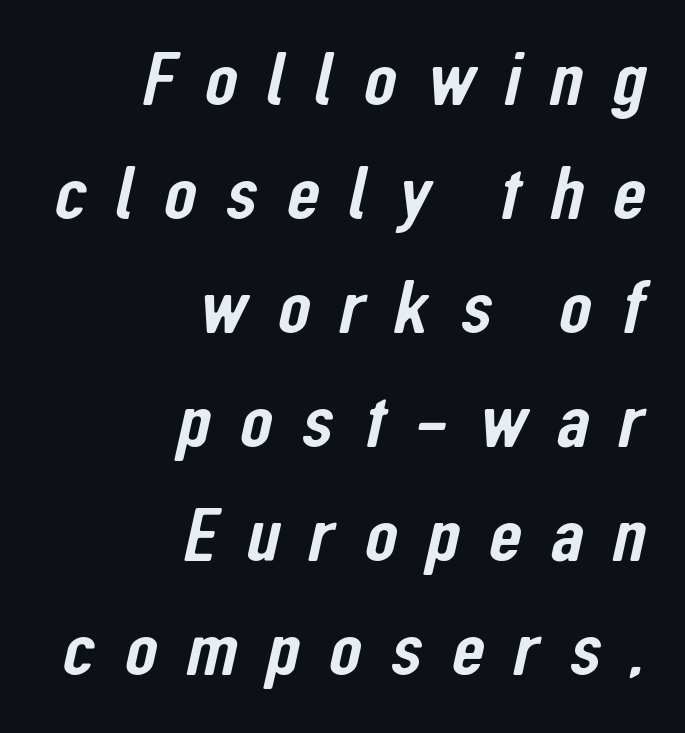
The image shows 76 px condensed sans-serif type; set right-aligned, normal line spacing (1.5x), unusually wide letter spacing (+0.38 em), not underlined; low stroke contrast and a medium x-height.
